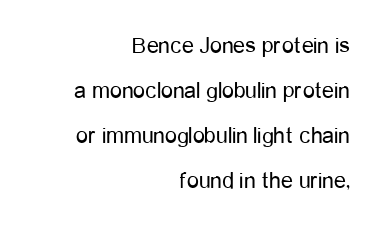
Q: Is the text bold? A: No.
Q: Is the text italic (slanted)? A: No, it is upright.
Q: Is the text underlined? A: No.
Q: How is the paragraph aligned? A: Right-aligned.
Q: Is the spacing between letters normal or unusually wide? A: Normal.
